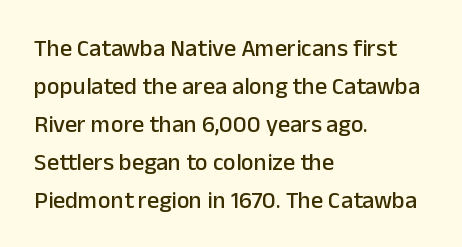
The image shows 24 px text type, upright; set left-aligned, normal line spacing (1.58x), normal letter spacing, not underlined.
